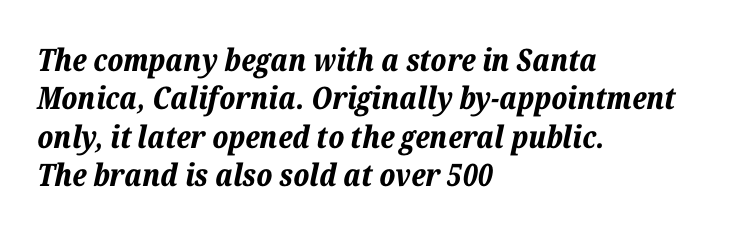
The image shows 31 px bold type, italic (leaning right); set left-aligned, line spacing 1.24x, normal letter spacing, not underlined; low stroke contrast and a medium x-height.
